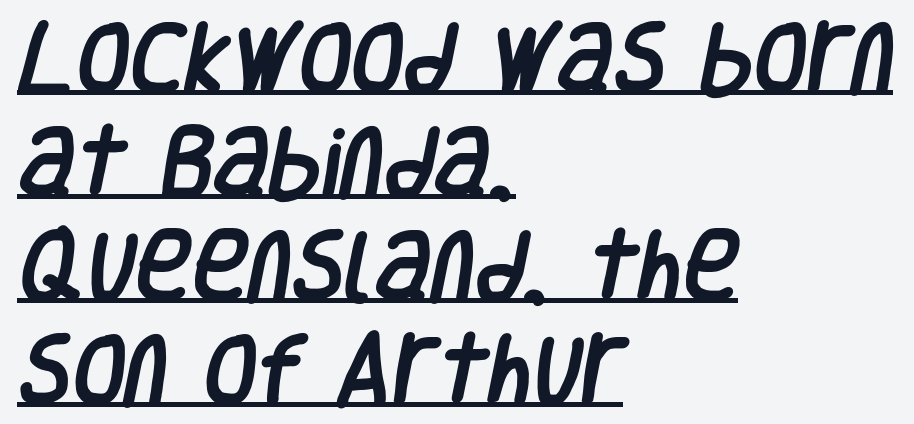
One glance says typical: line gaps are just what's usual. The glyphs in this specimen are sans serif. Proportional: the letters do not fall into vertical columns. Tracking here is standard; glyphs follow each other at the usual distance.
